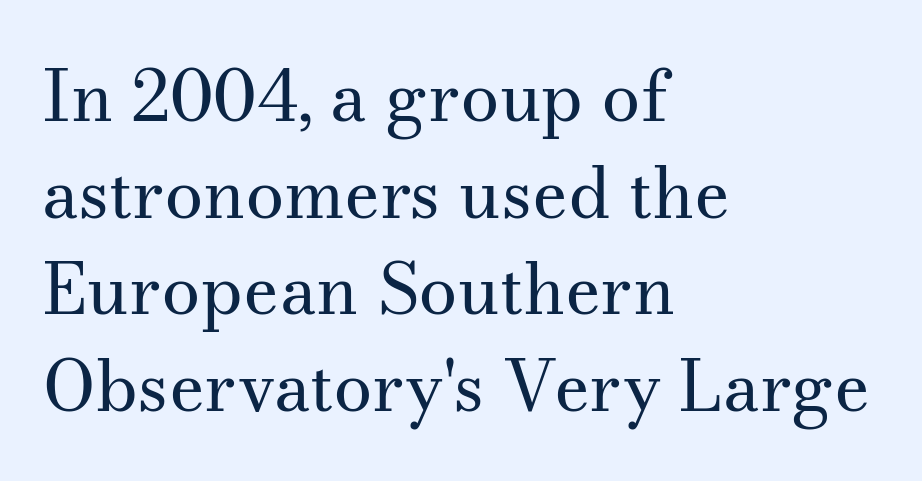
The image shows 70 px regular-weight serif type, upright; set left-aligned, normal line spacing (1.38x), normal letter spacing, not underlined; medium stroke contrast and a small x-height.
